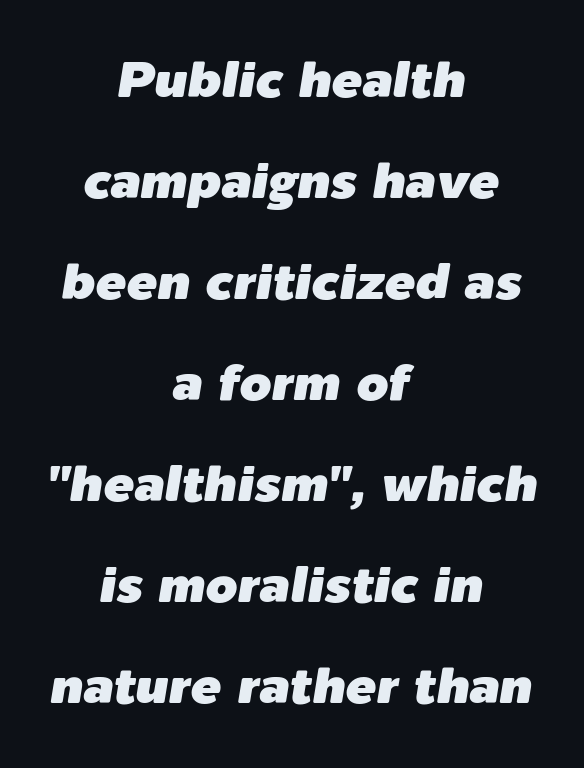
The image shows 51 px text type, italic (leaning right); set centered, loose line spacing (1.98x), normal letter spacing, not underlined; low stroke contrast and a medium x-height.
